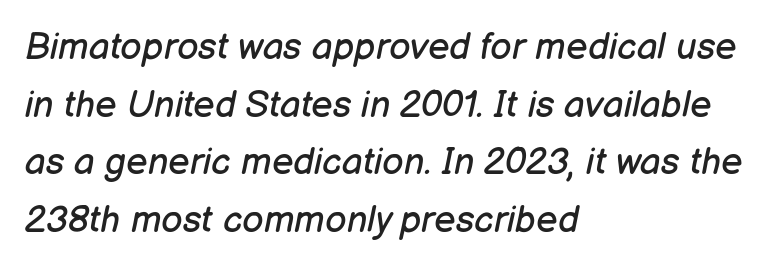
{"italic": "yes", "lean": "right", "slant_degrees": 12, "bold": "no", "weight": "regular", "width": "normal", "stroke_contrast": "low", "x_height": "medium", "monospaced": "no", "underline": "no", "align": "left", "line_spacing": "normal", "line_spacing_ratio": 1.56, "letter_spacing": "normal", "letter_spacing_em": 0.0, "glyph_px": 37}
